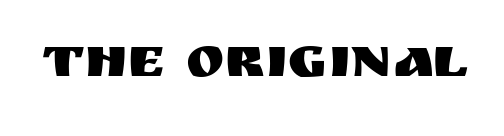
{"serif": "no", "italic": "no", "width": "normal", "stroke_contrast": "medium", "x_height": "large", "monospaced": "no", "underline": "no", "letter_spacing": "normal", "letter_spacing_em": 0.0, "glyph_px": 58}
